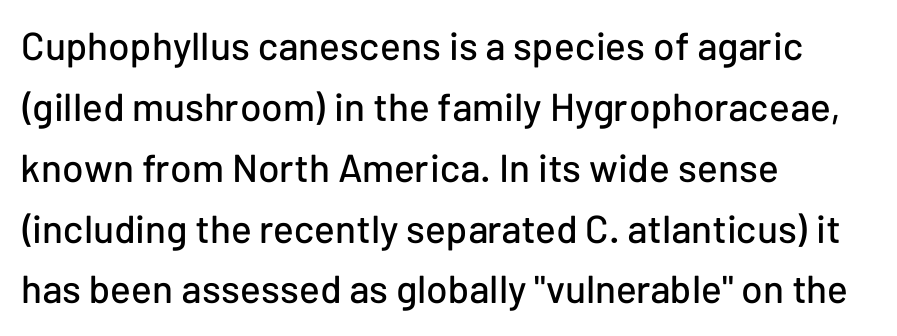
{"serif": "no", "italic": "no", "width": "normal", "stroke_contrast": "low", "x_height": "medium", "monospaced": "no", "underline": "no", "align": "left", "line_spacing": "normal", "line_spacing_ratio": 1.56, "letter_spacing": "normal", "letter_spacing_em": 0.0, "glyph_px": 39}
